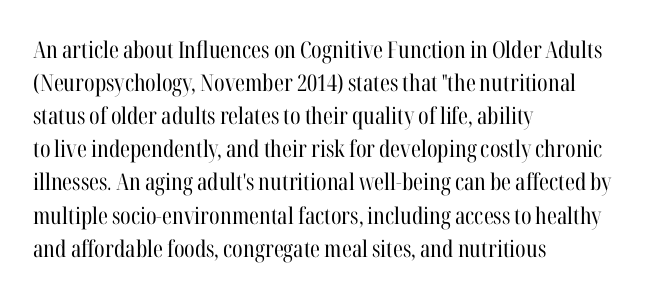
{"italic": "no", "bold": "no", "underline": "no", "align": "left", "line_spacing": "normal", "line_spacing_ratio": 1.44, "letter_spacing": "normal", "letter_spacing_em": 0.0, "glyph_px": 23}
